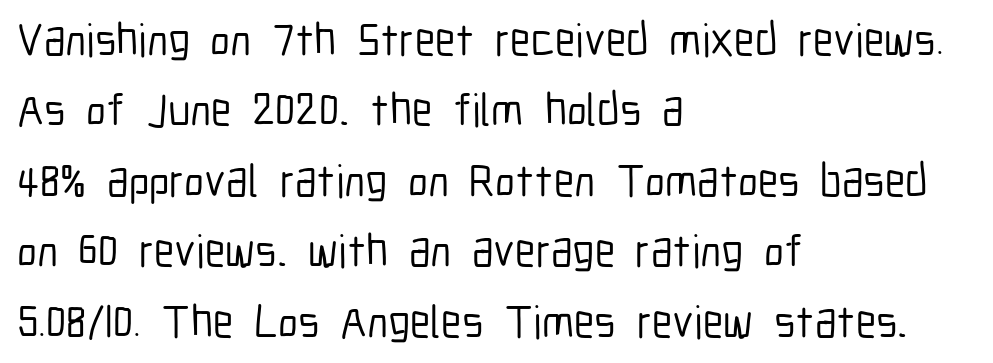
Q: Is the text italic (slanted)? A: No, it is upright.
Q: Is the typeface a serif or a sans-serif typeface? A: Sans-serif.
Q: Is the text underlined? A: No.
Q: How is the paragraph aligned? A: Left-aligned.
Q: Is the spacing between letters normal or unusually wide? A: Normal.
Q: Is the spacing between lines tight, normal or loose? A: Normal.
Q: Width (condensed, normal, or wide)? A: Condensed.
Q: Stroke contrast? A: Low.
Q: x-height? A: Medium.
Q: Monospaced? A: No.
